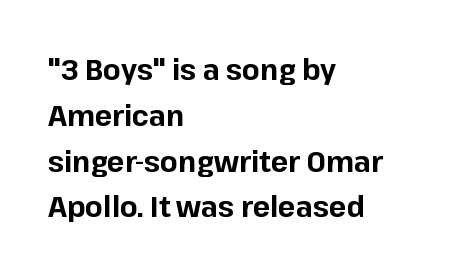
{"serif": "no", "italic": "no", "bold": "yes", "weight": "bold", "width": "normal", "stroke_contrast": "low", "x_height": "medium", "monospaced": "no", "underline": "no", "align": "left", "line_spacing": "normal", "line_spacing_ratio": 1.58, "letter_spacing": "normal", "letter_spacing_em": 0.0, "glyph_px": 29}
